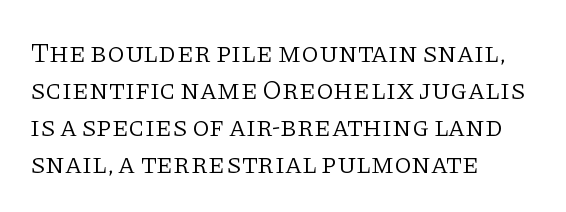
Typeset ragged right — the left edge is the straight one. The gaps between neighbouring characters are ordinary and unremarkable. This sample has the flowing, uneven cadence of proportional lettering. In terms of posture, this sample is upright. Compared with a typical body face, this is equally light or lighter still.
